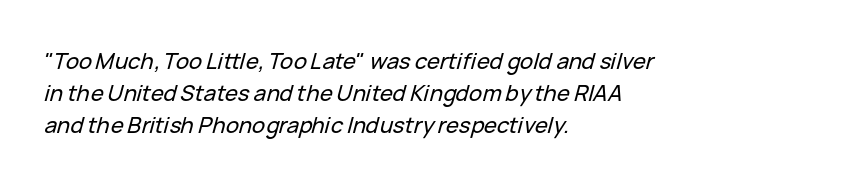
The space beneath each line is pristine and unruled. The rendering uses a moderate line-height, typical for paragraphs. Typeset ragged right — the left edge is the straight one. Here the glyphs are tracked normally, forming tight word shapes.
